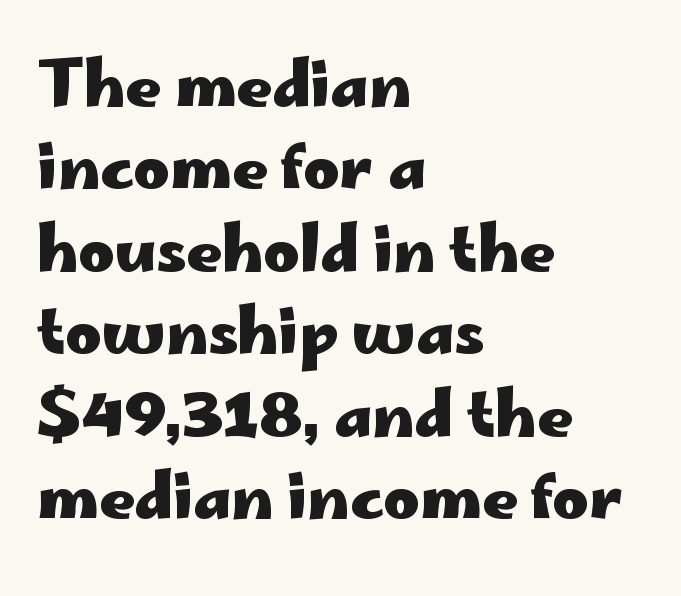
The image shows 62 px heavy, wide sans-serif type, upright; set left-aligned, normal line spacing (1.33x), normal letter spacing, not underlined; low stroke contrast and a small x-height.
